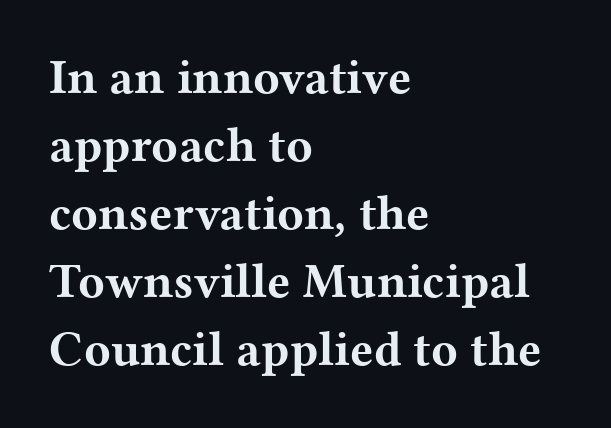
The image shows 49 px bold, wide serif type, upright; set left-aligned, normal line spacing (1.39x), normal letter spacing, not underlined; medium stroke contrast and a medium x-height.
